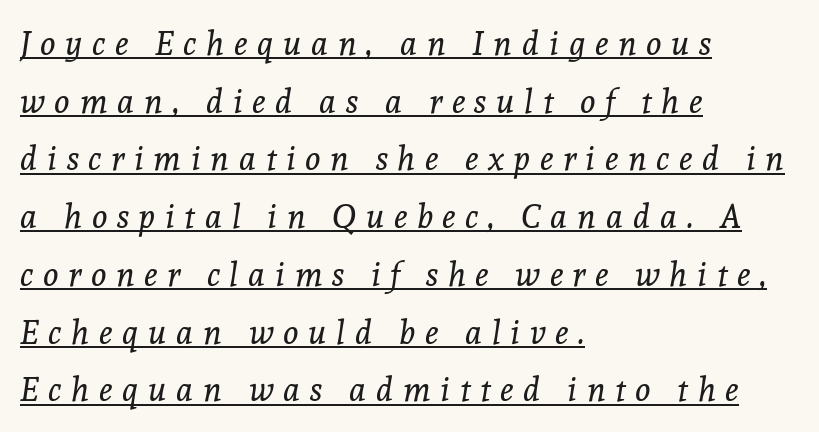
The image shows 33 px regular-weight serif type, italic (leaning right); set left-aligned, line spacing 1.75x, unusually wide letter spacing (+0.29 em), underlined; a medium x-height.
